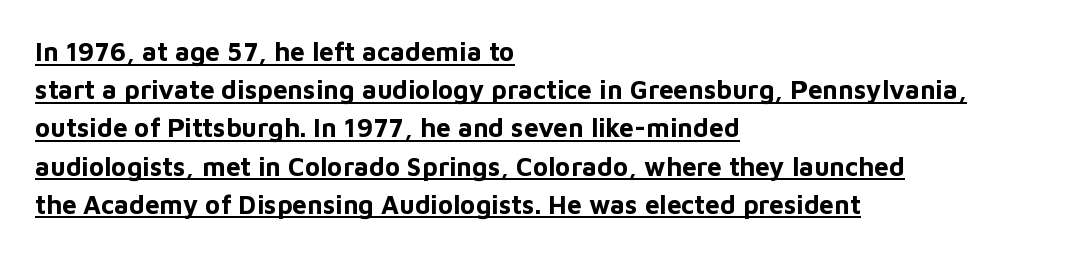
In CSS terms this would be text-align: left. The rendering uses a moderate line-height, typical for paragraphs. Standard letterfit; no display-style spreading of the glyphs. Strong, thick strokes mark this as bold type. The letters stand straight up with perfectly vertical stems.
